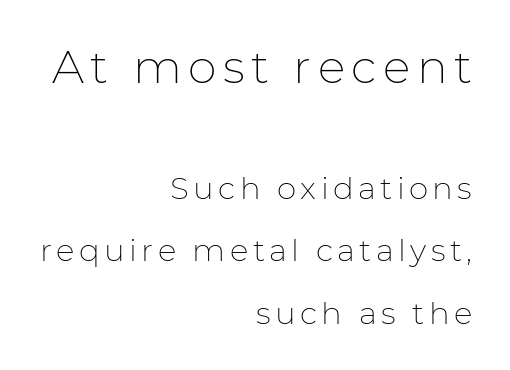
Q: Is the text bold? A: No.
Q: Is the text italic (slanted)? A: No, it is upright.
Q: Is the typeface a serif or a sans-serif typeface? A: Sans-serif.
Q: Is the text underlined? A: No.
Q: How is the paragraph aligned? A: Right-aligned.
Q: Is the spacing between lines tight, normal or loose? A: Loose.
Q: Which block of text is set in a larger size, the first (top) or the second (bottom)? A: The first (top) one.
Q: Width (condensed, normal, or wide)? A: Normal.
Q: Stroke contrast? A: Low.
Q: x-height? A: Medium.
Q: Monospaced? A: No.
